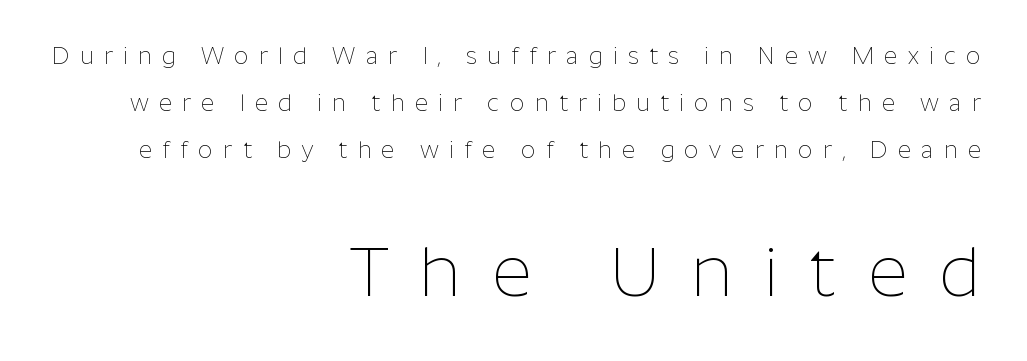
The image shows 70 px thin sans-serif type, upright; set right-aligned, loose line spacing (2.05x), unusually wide letter spacing (+0.44 em), not underlined; the second (bottom) block is 3.04x larger; low stroke contrast and a medium x-height.
